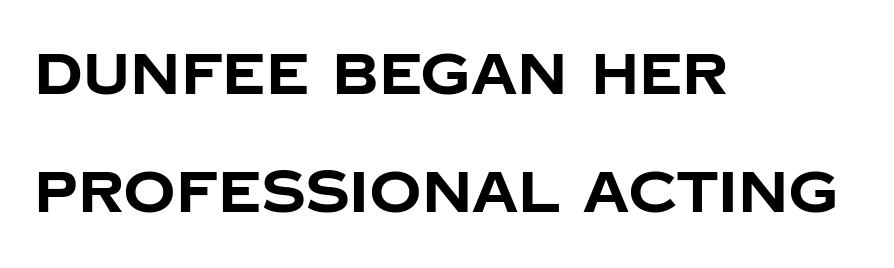
The image shows 58 px bold sans-serif type, upright; set left-aligned, loose line spacing (2.04x), normal letter spacing, not underlined; low stroke contrast and a large x-height.
